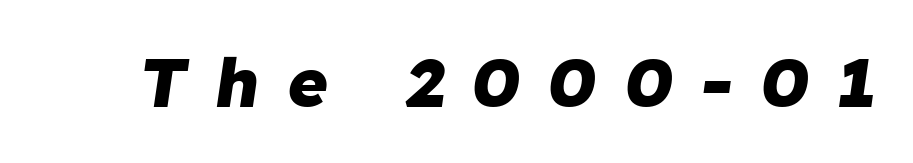
Designer's note — italics engaged. Compared with typical body copy, the letter spacing here is much looser. The string is rendered with underlining switched off. The typesetting leans heavy: a genuine bold. You could not count columns in this text — the font is proportionally spaced.
